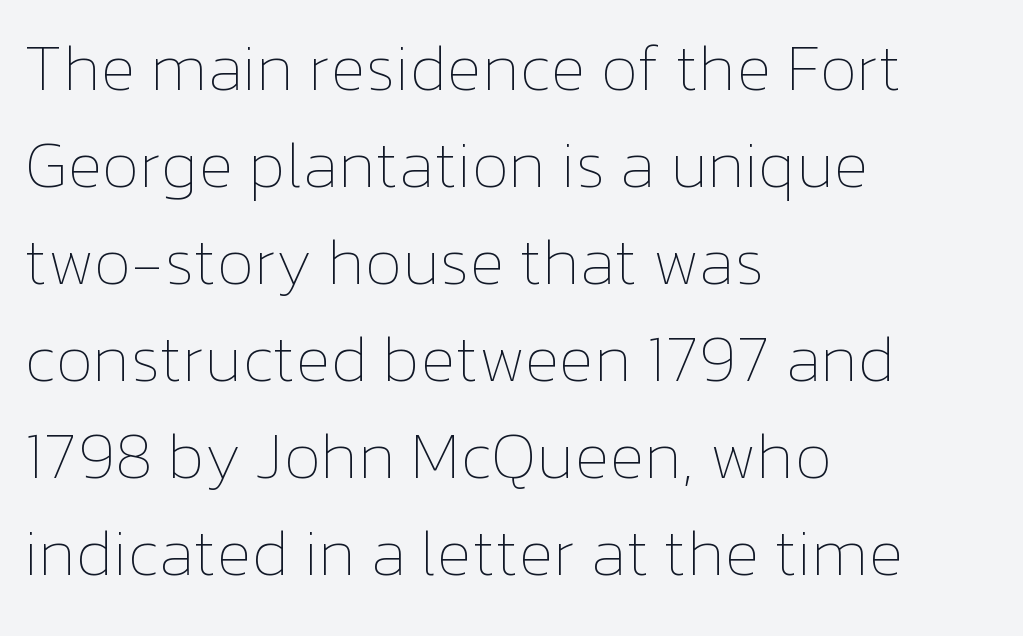
The strokes carry an ordinary text weight at most. This sample uses plain, unmodified letter spacing. The font's upright variant was chosen for this text. The passage shown stacks its lines at a standard gap. The ragged edge is on the right, which tells us the setting is flush left. The face used here is proportionally spaced, like ordinary book or web type.
